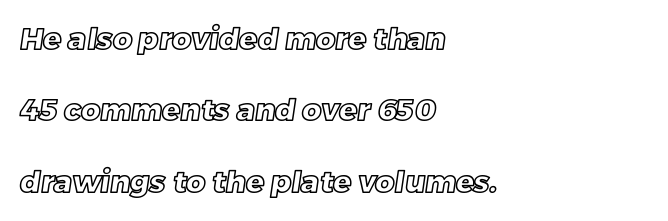
Q: Is the text underlined? A: No.
Q: How is the paragraph aligned? A: Left-aligned.
Q: Is the spacing between letters normal or unusually wide? A: Normal.
Q: Is the spacing between lines tight, normal or loose? A: Loose.
Q: Width (condensed, normal, or wide)? A: Normal.
Q: x-height? A: Large.
Q: Monospaced? A: No.
